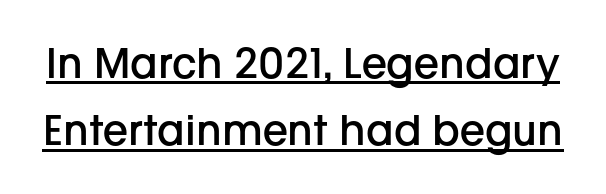
Q: Is the text bold? A: Semi-bold.
Q: Is the text italic (slanted)? A: No, it is upright.
Q: Is the typeface a serif or a sans-serif typeface? A: Sans-serif.
Q: Is the text underlined? A: Yes.
Q: Is the spacing between letters normal or unusually wide? A: Normal.
Q: Is the spacing between lines tight, normal or loose? A: Normal.
Q: Width (condensed, normal, or wide)? A: Normal.
Q: Stroke contrast? A: Low.
Q: x-height? A: Medium.
Q: Monospaced? A: No.
